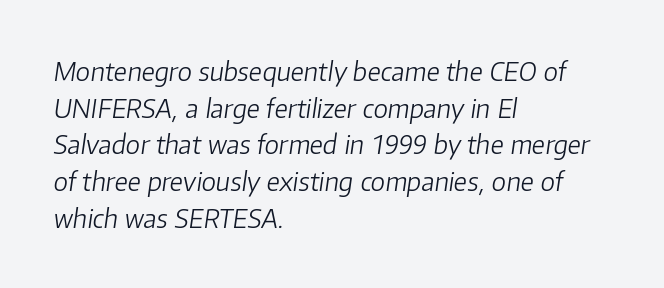
{"italic": "yes", "lean": "right", "slant_degrees": 8, "bold": "no", "underline": "no", "align": "left", "line_spacing": "normal", "line_spacing_ratio": 1.41, "letter_spacing": "normal", "letter_spacing_em": 0.0, "glyph_px": 26}
